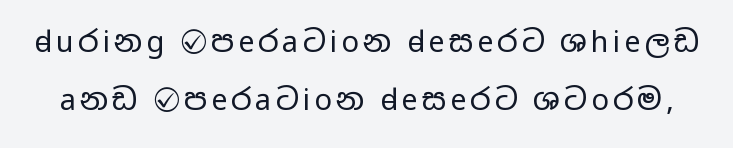
Q: Is the text bold? A: No.
Q: Is the text italic (slanted)? A: No, it is upright.
Q: Is the typeface a serif or a sans-serif typeface? A: Sans-serif.
Q: Is the text underlined? A: No.
Q: Is the spacing between lines tight, normal or loose? A: Loose.
Q: Width (condensed, normal, or wide)? A: Wide.
Q: Stroke contrast? A: Low.
Q: x-height? A: Medium.
Q: Monospaced? A: No.
